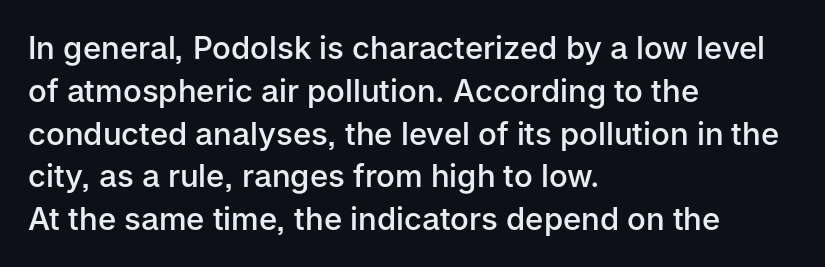
In CSS terms this would be text-align: left. There is no visible air inserted between adjacent glyphs. Students, observe: this is what conventionally led text looks like. A sans-serif font was chosen for this passage. This sample has the flowing, uneven cadence of proportional lettering.
